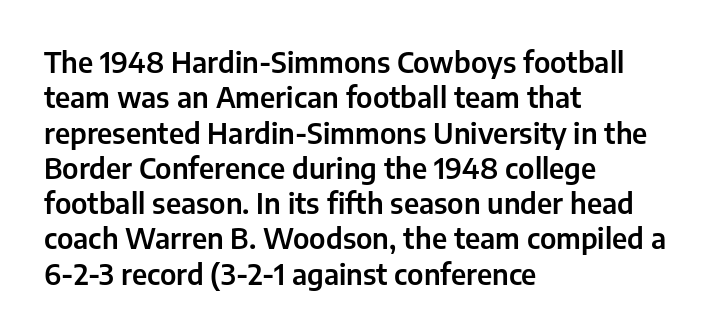
The image shows 28 px sans-serif type, upright; set left-aligned, normal line spacing (1.26x), normal letter spacing, not underlined; low stroke contrast and a medium x-height.
